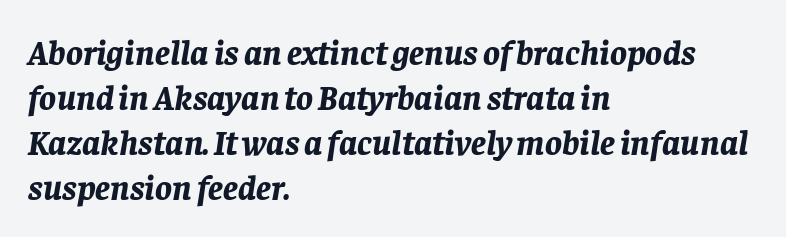
Varying glyph widths throughout — classic text-font behaviour. The string is rendered with underlining switched off. Line beginnings align vertically; line endings do not. Strong, thick strokes mark this as bold type. This rendering leaves character spacing at its baseline value. A typesetter would mark this as italic.
